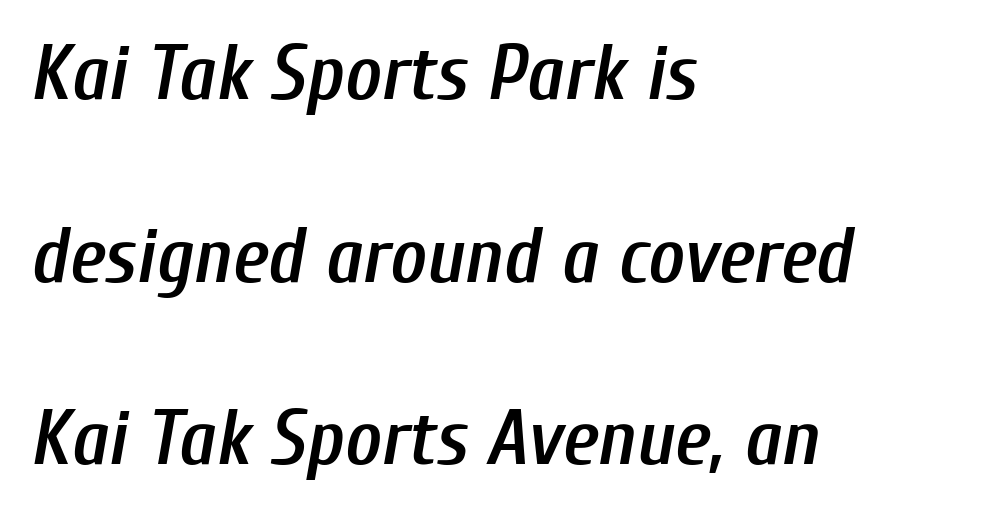
Compared with typical body copy, the letter spacing here is the same. Just letters on the line, the space beneath them empty. A somewhat darkened texture: the type is semibold rather than bold. All the whitespace from short lines collects on the right. Do the characters align in a grid? No, the font is proportional.
